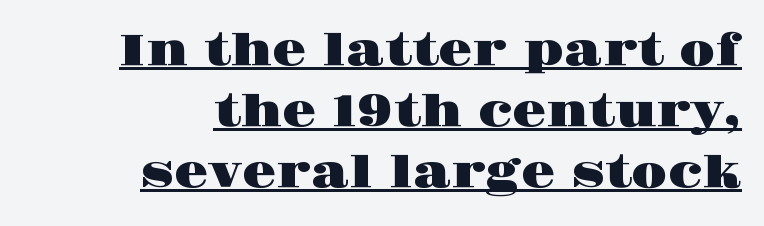
The image shows 44 px wide serif type, upright; set right-aligned, normal line spacing (1.39x), normal letter spacing, underlined; high stroke contrast and a large x-height.
